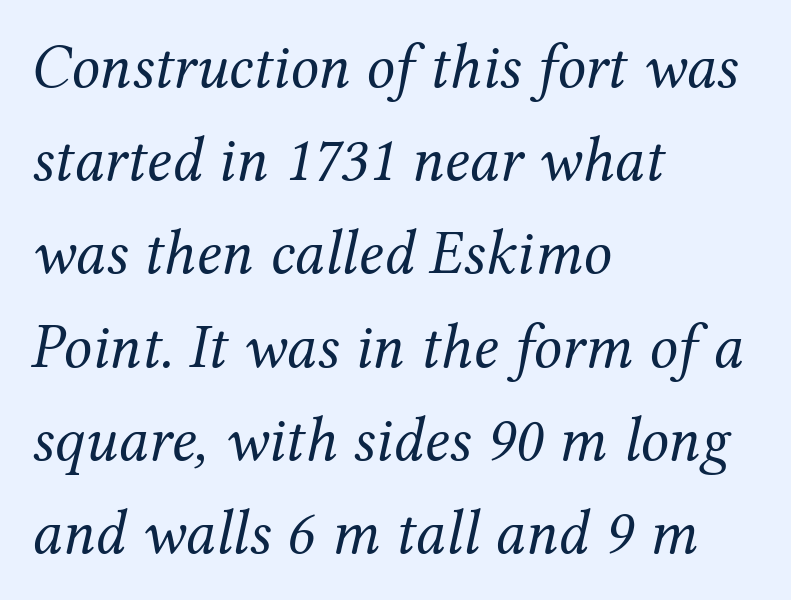
Q: Is the text bold? A: No.
Q: Is the text italic (slanted)? A: Yes, it leans right by about 12 degrees.
Q: Is the typeface a serif or a sans-serif typeface? A: Serif.
Q: Is the text underlined? A: No.
Q: How is the paragraph aligned? A: Left-aligned.
Q: Is the spacing between letters normal or unusually wide? A: Normal.
Q: Is the spacing between lines tight, normal or loose? A: Normal.
Q: Width (condensed, normal, or wide)? A: Normal.
Q: Stroke contrast? A: Medium.
Q: x-height? A: Medium.
Q: Monospaced? A: No.
